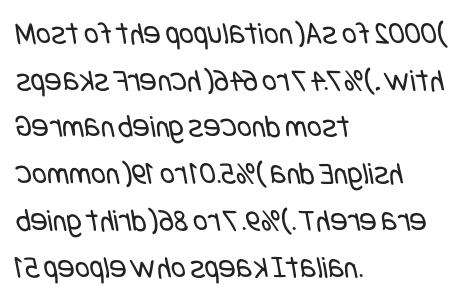
Q: Is the text bold? A: No.
Q: Is the typeface a serif or a sans-serif typeface? A: Sans-serif.
Q: Is the text underlined? A: No.
Q: How is the paragraph aligned? A: Left-aligned.
Q: Is the spacing between letters normal or unusually wide? A: Normal.
Q: Is the spacing between lines tight, normal or loose? A: Normal.
Q: Width (condensed, normal, or wide)? A: Condensed.
Q: Stroke contrast? A: Low.
Q: x-height? A: Large.
